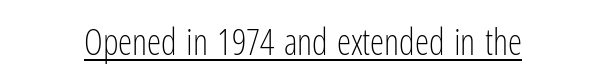
The image shows 36 px light, condensed sans-serif type, upright; set normal letter spacing, underlined; low stroke contrast and a medium x-height.
